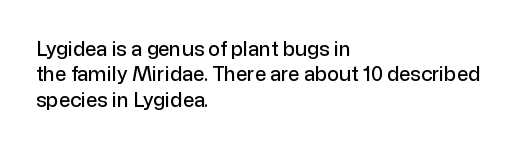
{"italic": "no", "underline": "no", "align": "left", "line_spacing": "normal", "line_spacing_ratio": 1.27, "letter_spacing": "normal", "letter_spacing_em": 0.0, "glyph_px": 20}
